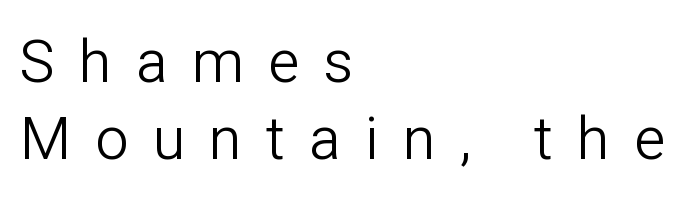
Q: Is the text bold? A: No.
Q: Is the text italic (slanted)? A: No, it is upright.
Q: Is the typeface a serif or a sans-serif typeface? A: Sans-serif.
Q: Is the text underlined? A: No.
Q: How is the paragraph aligned? A: Left-aligned.
Q: Is the spacing between letters normal or unusually wide? A: Unusually wide.
Q: Is the spacing between lines tight, normal or loose? A: Normal.
Q: Width (condensed, normal, or wide)? A: Normal.
Q: Stroke contrast? A: Low.
Q: x-height? A: Medium.
Q: Monospaced? A: No.
